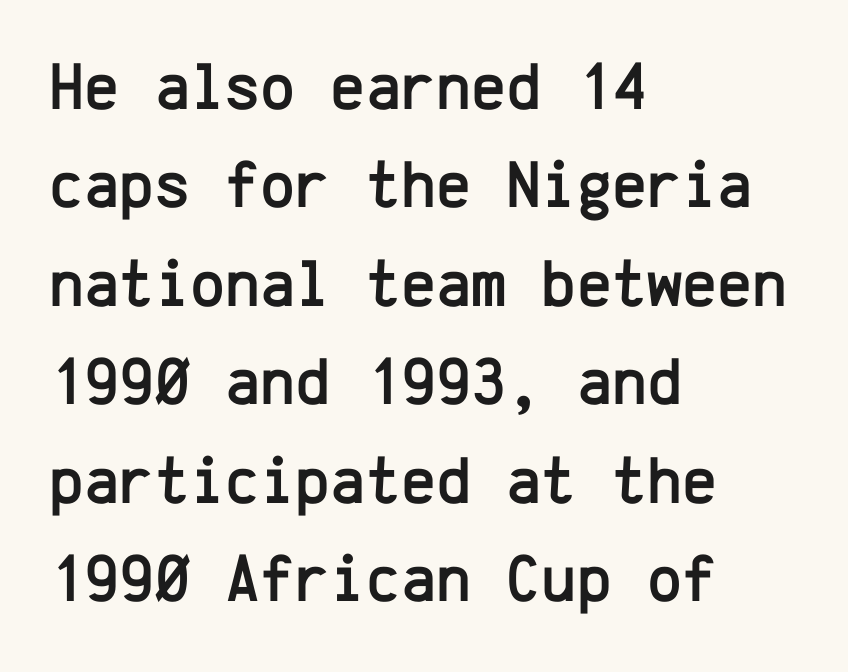
The type is set solid horizontally, with unmodified tracking. The lines sit at an ordinary, default distance from one another. Each letter's strokes conclude bluntly, with no projecting serifs. Teacher's note: observe the even left margin — that is flush-left alignment.
